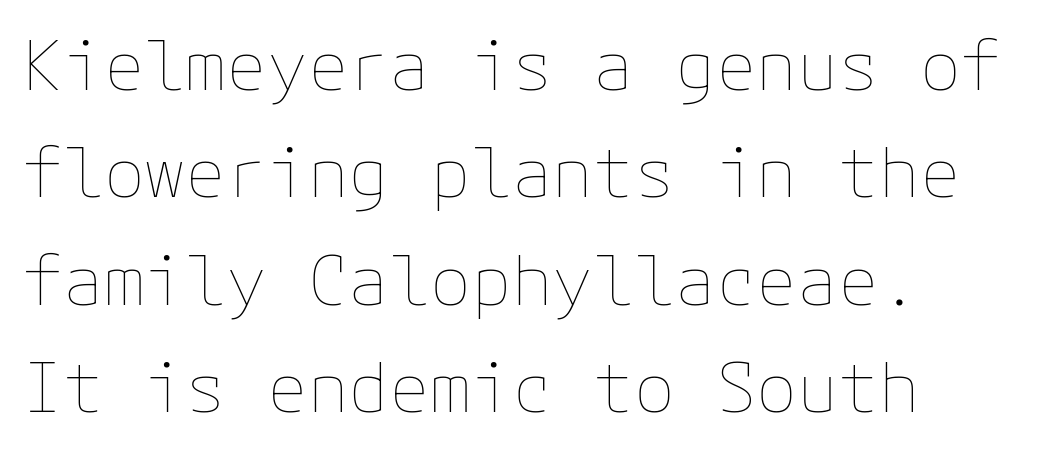
{"italic": "no", "bold": "no", "weight": "thin", "width": "normal", "stroke_contrast": "low", "x_height": "medium", "underline": "no", "line_spacing": "normal", "line_spacing_ratio": 1.58, "letter_spacing": "normal", "letter_spacing_em": 0.0, "glyph_px": 68}
